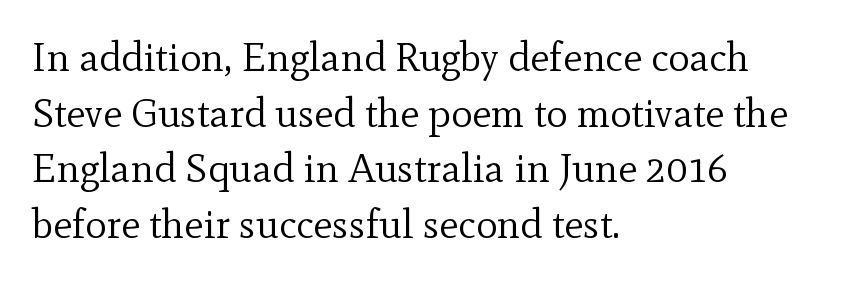
{"serif": "yes", "italic": "no", "bold": "no", "weight": "regular", "width": "normal", "x_height": "small", "monospaced": "no", "underline": "no", "align": "left", "line_spacing": "normal", "line_spacing_ratio": 1.39, "letter_spacing": "normal", "letter_spacing_em": 0.0, "glyph_px": 40}
